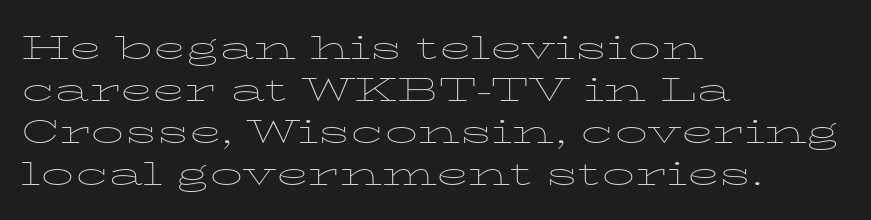
{"serif": "yes", "italic": "no", "bold": "no", "weight": "thin", "width": "wide", "stroke_contrast": "low", "x_height": "medium", "monospaced": "no", "underline": "no", "align": "left", "line_spacing": "normal", "line_spacing_ratio": 1.27, "letter_spacing": "normal", "letter_spacing_em": 0.0, "glyph_px": 33}
